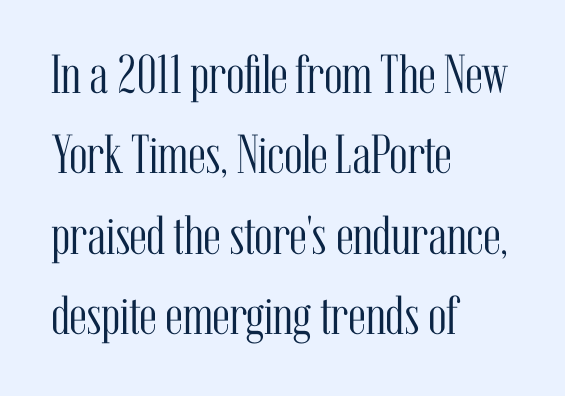
The image shows 55 px light, condensed serif type, upright; set left-aligned, normal line spacing (1.46x), normal letter spacing, not underlined; medium stroke contrast and a medium x-height.
